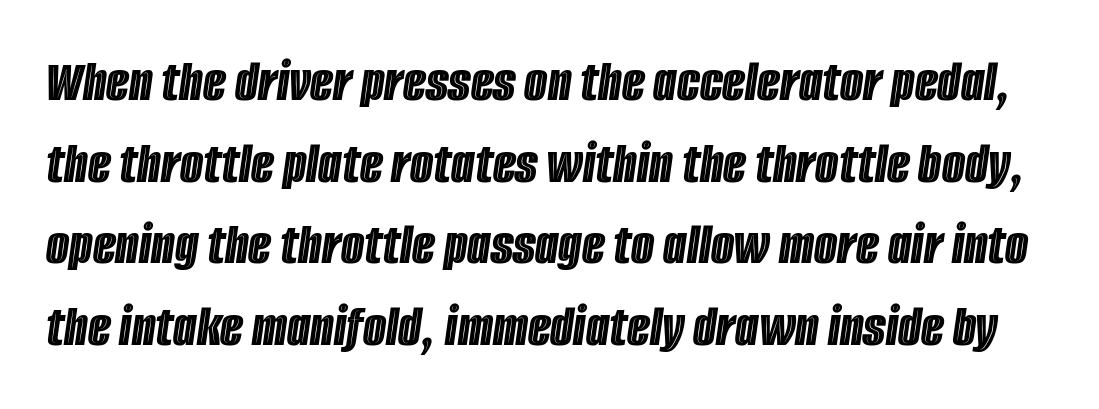
Q: Is the text italic (slanted)? A: Yes, it leans right by about 8 degrees.
Q: Is the text underlined? A: No.
Q: Is the spacing between letters normal or unusually wide? A: Normal.
Q: Is the spacing between lines tight, normal or loose? A: Normal.
Q: Width (condensed, normal, or wide)? A: Condensed.
Q: x-height? A: Large.
Q: Monospaced? A: No.
